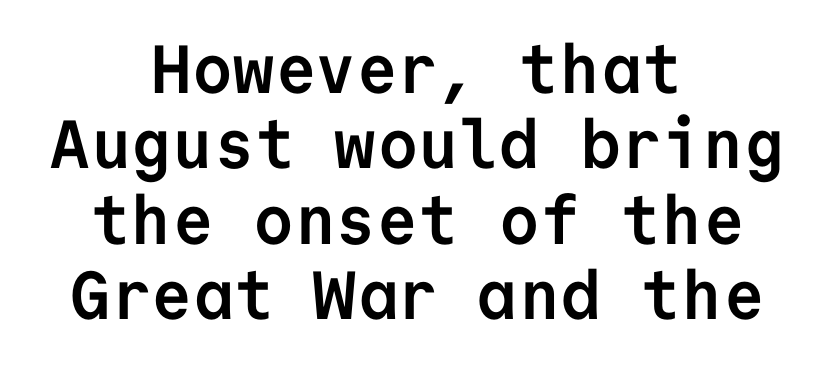
The rendering positions every line midway between the sides. The typography opts for an upright posture over an oblique one. Descender tails drop into unmarked territory. A dark, heavy texture on the line: the type is bold.
